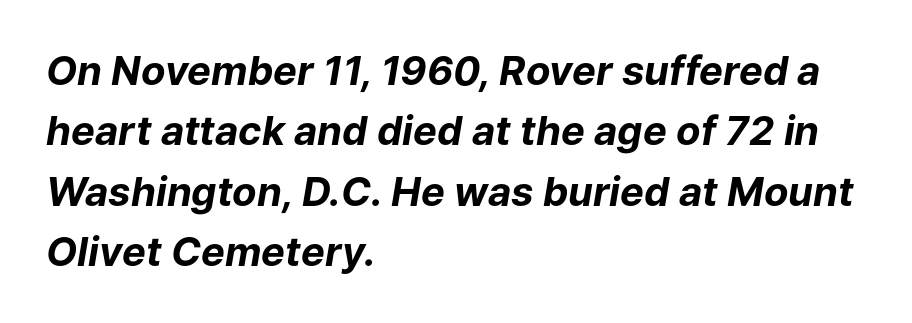
The image shows 40 px bold type, italic (leaning right); set left-aligned, normal line spacing (1.51x), normal letter spacing, not underlined; low stroke contrast and a medium x-height.
